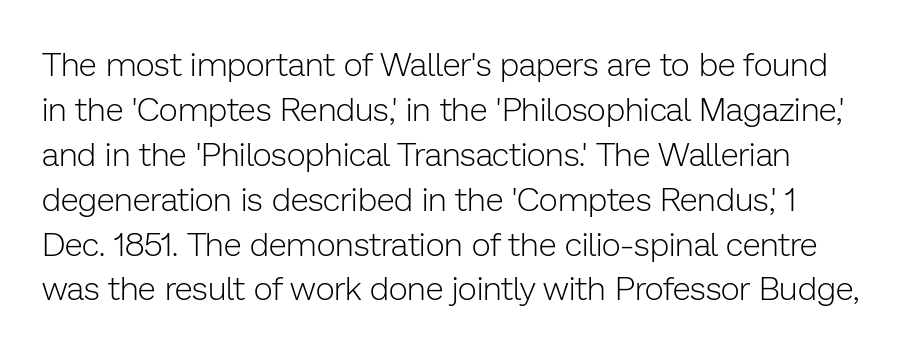
The image shows 33 px light sans-serif type, upright; set normal line spacing (1.36x), normal letter spacing, not underlined; low stroke contrast and a medium x-height.
